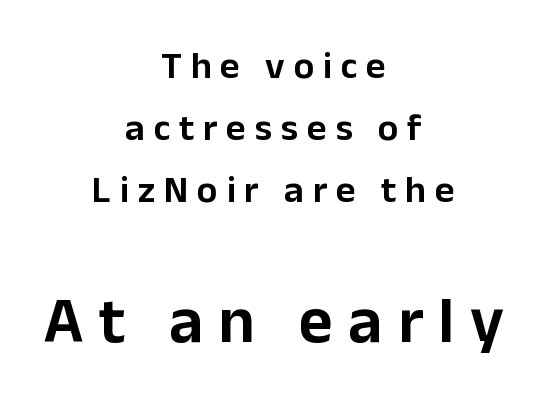
{"serif": "no", "italic": "no", "width": "normal", "stroke_contrast": "low", "x_height": "medium", "monospaced": "no", "underline": "no", "align": "center", "line_spacing": "normal", "line_spacing_ratio": 1.63, "letter_spacing": "wide", "letter_spacing_em": 0.23, "larger_block": "second", "size_ratio": 1.74, "glyph_px": 66}
